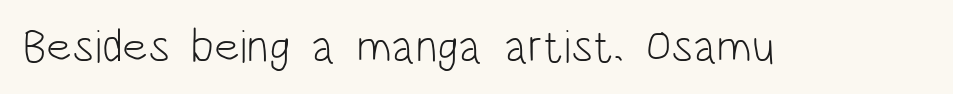
{"serif": "no", "italic": "no", "bold": "no", "weight": "light", "width": "condensed", "stroke_contrast": "low", "x_height": "large", "monospaced": "no", "underline": "no", "letter_spacing": "normal", "letter_spacing_em": 0.0, "glyph_px": 47}
